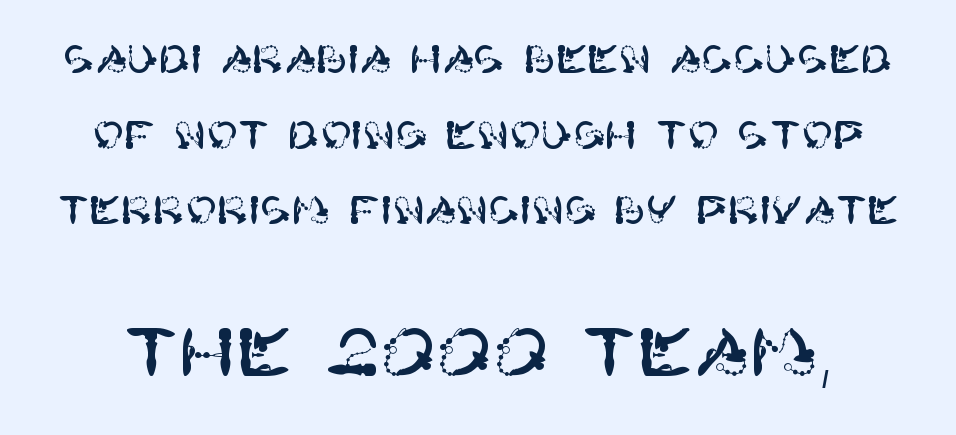
The image shows 67 px sans-serif type, upright; set loose line spacing (1.99x), normal letter spacing, not underlined; the second (bottom) block is 1.76x larger; high stroke contrast and a large x-height.
